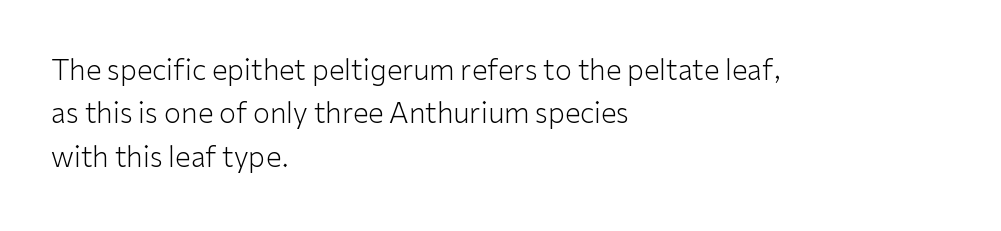
{"serif": "no", "italic": "no", "bold": "no", "weight": "light", "width": "normal", "stroke_contrast": "low", "x_height": "medium", "monospaced": "no", "underline": "no", "align": "left", "line_spacing": "normal", "line_spacing_ratio": 1.55, "letter_spacing": "normal", "letter_spacing_em": 0.0, "glyph_px": 28}
